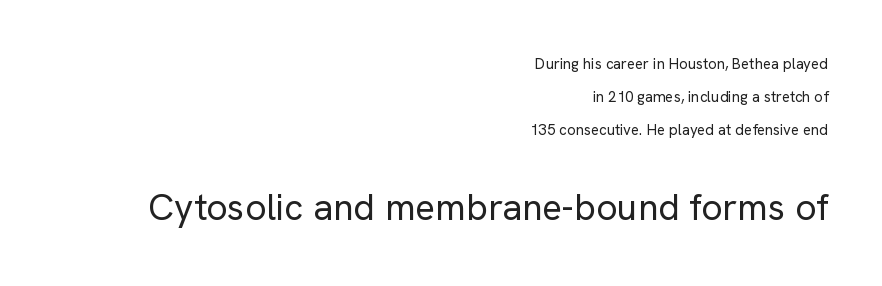
Look at the glyph heights: the lower group is clearly the bigger setting. No letter is thick-stroked: the sample isn't bold. The rendering uses natural spacing where letterforms have individual widths. Honestly, there is no underline to notice here at all. Vertically, the passage feels expansive, rows floating well apart.
